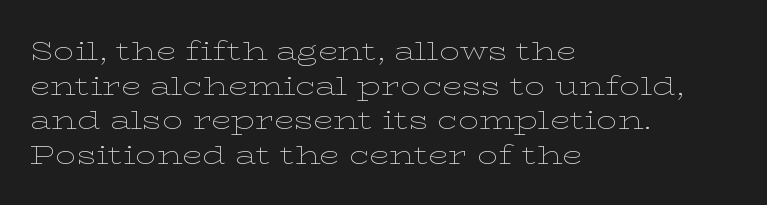
No chunkiness to these letters — they're not bold. A classic flush-left, rag-right setting is used for this passage. One glance says typical: line gaps are just what's usual. The letters sit at their default tracking, neither squeezed nor spread.
